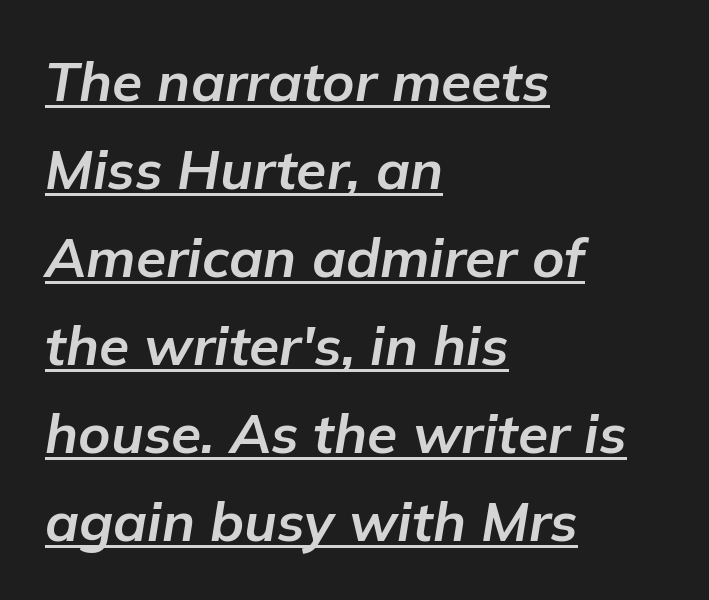
The image shows 55 px bold type, italic (leaning right); set left-aligned, normal line spacing (1.6x), normal letter spacing, underlined; low stroke contrast and a medium x-height.
